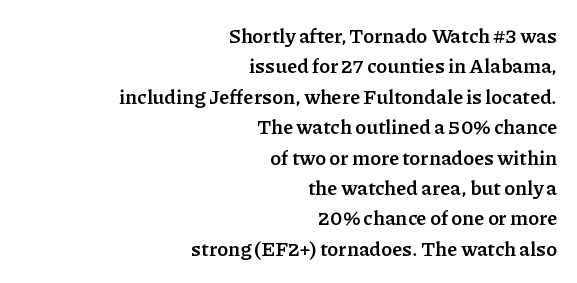
The leading is moderate, giving the passage an even texture. Is the letter spacing exaggerated? No — it looks like the ordinary default. Plain, unruled lines of type. The setting favours the right margin, as signatures and pull-quotes sometimes do. A full-strength bold gives these letters their thick strokes.
